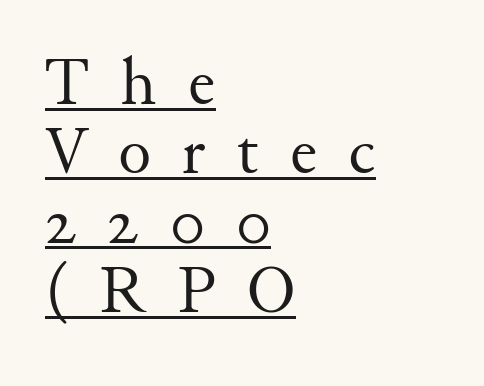
The image shows 68 px regular-weight serif type, upright; set left-aligned, tight line spacing (1.02x), unusually wide letter spacing (+0.46 em), underlined; medium stroke contrast and a small x-height.
